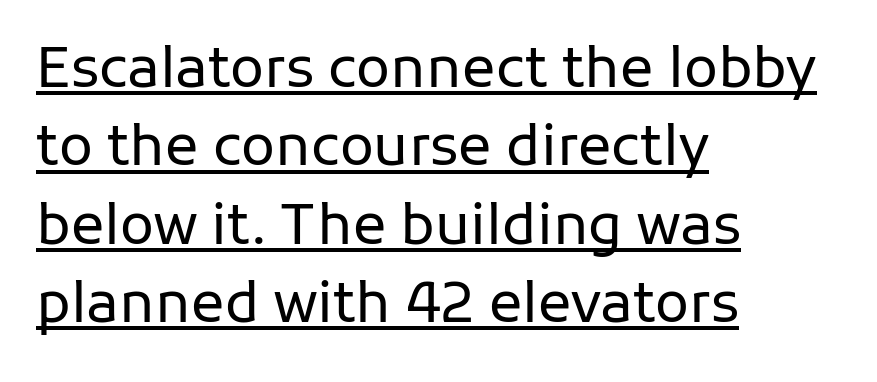
Q: Is the text bold? A: No.
Q: Is the text italic (slanted)? A: No, it is upright.
Q: Is the typeface a serif or a sans-serif typeface? A: Sans-serif.
Q: Is the text underlined? A: Yes.
Q: How is the paragraph aligned? A: Left-aligned.
Q: Is the spacing between letters normal or unusually wide? A: Normal.
Q: Is the spacing between lines tight, normal or loose? A: Normal.
Q: Width (condensed, normal, or wide)? A: Normal.
Q: Stroke contrast? A: Low.
Q: x-height? A: Medium.
Q: Monospaced? A: No.
